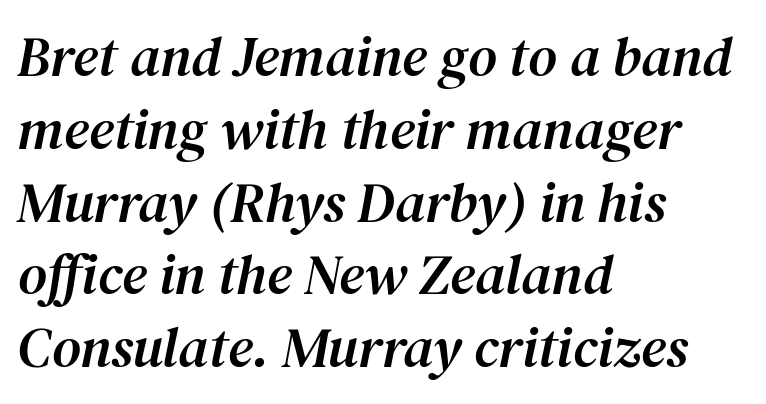
The image shows 56 px serif type, italic (leaning right); set left-aligned, normal line spacing (1.3x), normal letter spacing, not underlined; medium stroke contrast and a medium x-height.
